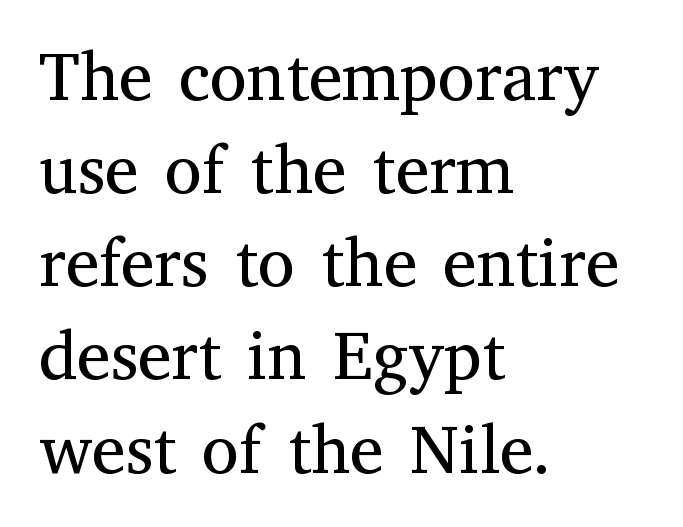
The image shows 68 px regular-weight serif type, upright; set left-aligned, normal line spacing (1.37x), normal letter spacing, not underlined; medium stroke contrast and a medium x-height.
